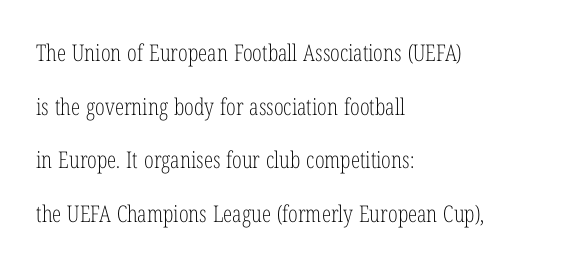
Check under the words: just untouched page. If you drew a ruler down the left edge, every line would touch it. Vertical spacing — loose. Rendered with straight, roman letterforms. Inter-character spacing is left at the font's built-in metrics. No chunkiness to these letters — they're not bold.
